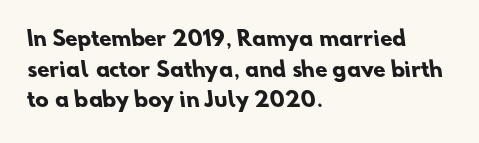
Notice how descenders clear the ascenders below comfortably — that's standard leading. Look at the tracking — it's just the regular setting, nothing added. A clean baseline with only descenders dipping below it. Leftover space on each line is placed entirely after the last word. Look at the stroke-to-counter ratio: heavy, a bold.
